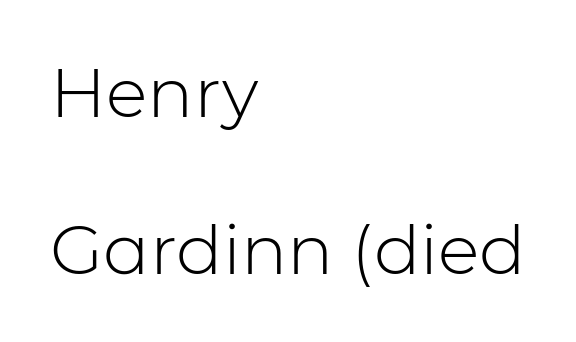
{"serif": "no", "italic": "no", "bold": "no", "weight": "light", "width": "normal", "stroke_contrast": "low", "x_height": "medium", "monospaced": "no", "underline": "no", "align": "left", "line_spacing": "loose", "line_spacing_ratio": 2.27, "letter_spacing": "normal", "letter_spacing_em": 0.0, "glyph_px": 69}
